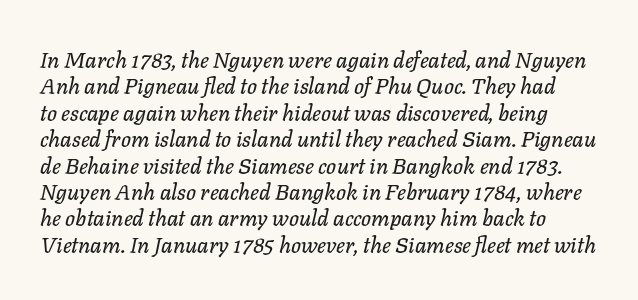
{"italic": "yes", "lean": "right", "slant_degrees": 11, "underline": "no", "line_spacing_ratio": 1.2, "letter_spacing": "normal", "letter_spacing_em": 0.0, "glyph_px": 22}
